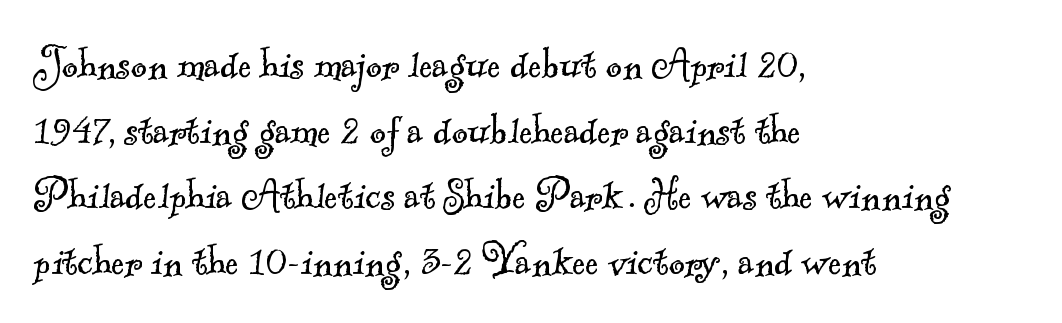
The image shows 49 px light serif type; set left-aligned, normal line spacing (1.34x), normal letter spacing, not underlined; a small x-height.
